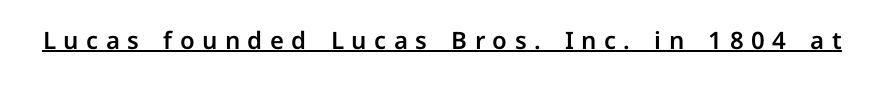
Q: Is the text italic (slanted)? A: No, it is upright.
Q: Is the text underlined? A: Yes.
Q: Is the spacing between letters normal or unusually wide? A: Unusually wide.
